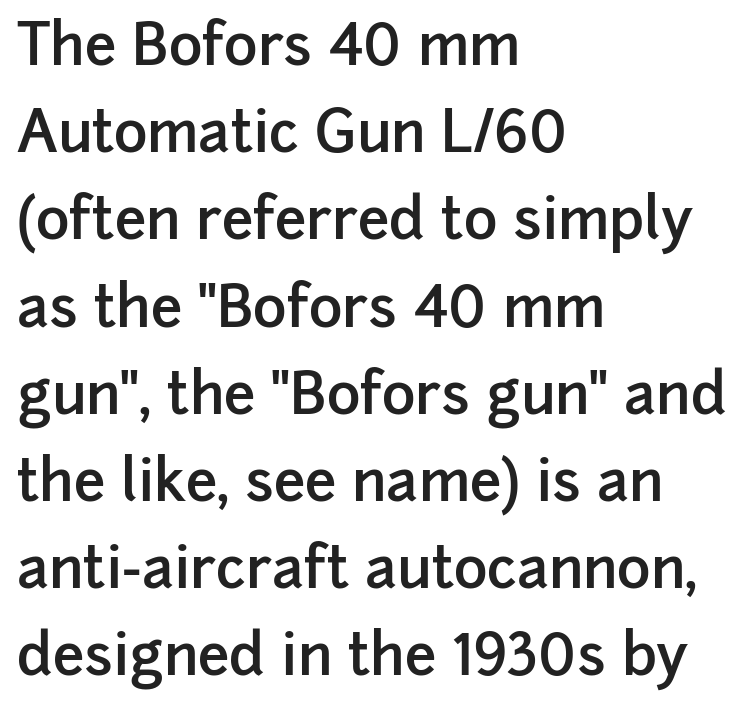
The image shows 57 px semibold sans-serif type, upright; set left-aligned, normal line spacing (1.53x), normal letter spacing, not underlined; low stroke contrast and a medium x-height.
